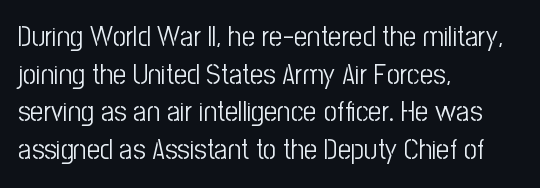
Q: Is the text bold? A: No.
Q: Is the text italic (slanted)? A: No, it is upright.
Q: Is the typeface a serif or a sans-serif typeface? A: Sans-serif.
Q: Is the text underlined? A: No.
Q: How is the paragraph aligned? A: Left-aligned.
Q: Is the spacing between letters normal or unusually wide? A: Normal.
Q: Is the spacing between lines tight, normal or loose? A: Normal.
Q: Width (condensed, normal, or wide)? A: Condensed.
Q: Stroke contrast? A: Low.
Q: x-height? A: Medium.
Q: Monospaced? A: No.
